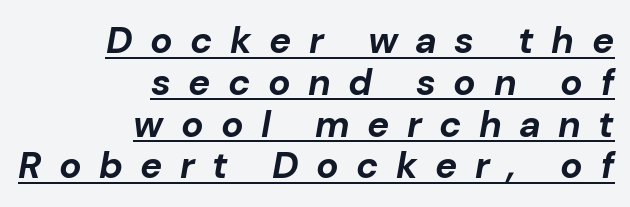
Q: Is the text bold? A: Yes.
Q: Is the text italic (slanted)? A: Yes, it leans right by about 10 degrees.
Q: Is the text underlined? A: Yes.
Q: How is the paragraph aligned? A: Right-aligned.
Q: Is the spacing between letters normal or unusually wide? A: Unusually wide.
Q: Is the spacing between lines tight, normal or loose? A: Tight.
Q: Width (condensed, normal, or wide)? A: Normal.
Q: Stroke contrast? A: Low.
Q: x-height? A: Medium.
Q: Monospaced? A: No.
